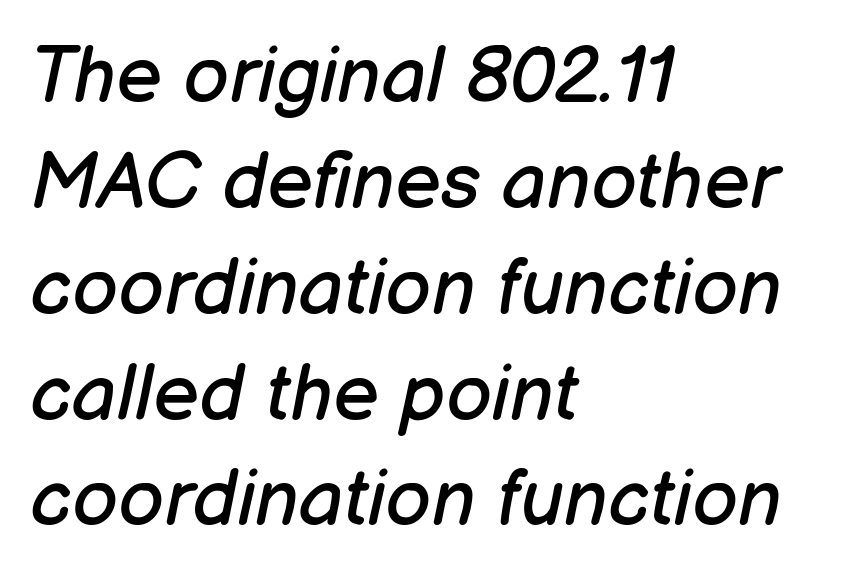
{"italic": "yes", "lean": "right", "slant_degrees": 12, "bold": "no", "weight": "regular", "width": "normal", "stroke_contrast": "low", "x_height": "medium", "monospaced": "no", "underline": "no", "align": "left", "line_spacing": "normal", "line_spacing_ratio": 1.34, "letter_spacing": "normal", "letter_spacing_em": 0.0, "glyph_px": 79}
